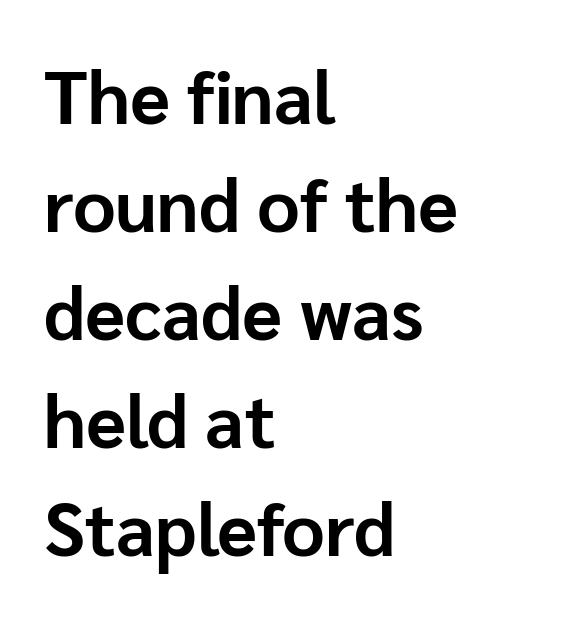
In CSS terms this would be text-align: left. Unmarked baselines from the first word to the last. These lines carry a lot of weight — the face is fully bold. Nope, no serifs anywhere on these letters. Characters remain perfectly vertical along every line.
